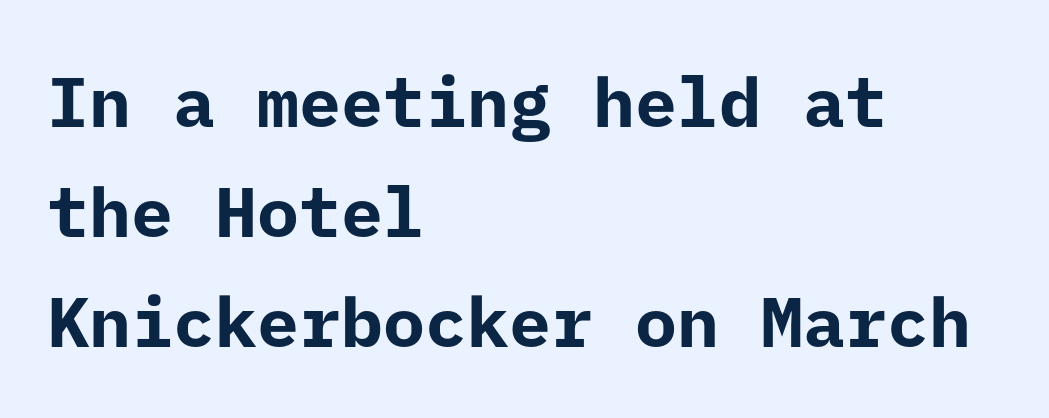
Do the letters lean? They stand straight. The typesetter chose a ragged-right arrangement here. The block of text has a typical density, with ordinary space between rows. Notice how thick the strokes are: this is what a full bold looks like. Plain, unruled lines of type. The letters carry no serifs — their stems end cleanly without finishing strokes.
